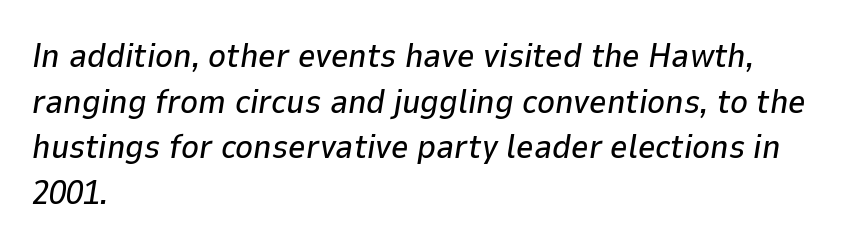
Q: Is the text italic (slanted)? A: Yes, it leans right by about 9 degrees.
Q: Is the text underlined? A: No.
Q: How is the paragraph aligned? A: Left-aligned.
Q: Is the spacing between letters normal or unusually wide? A: Normal.
Q: Is the spacing between lines tight, normal or loose? A: Normal.
Q: Width (condensed, normal, or wide)? A: Normal.
Q: Stroke contrast? A: Low.
Q: x-height? A: Medium.
Q: Monospaced? A: No.
